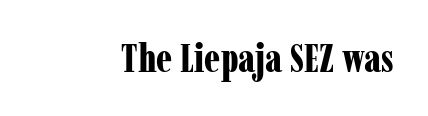
{"serif": "yes", "italic": "no", "bold": "yes", "weight": "bold", "width": "condensed", "stroke_contrast": "low", "x_height": "medium", "monospaced": "no", "underline": "no", "letter_spacing": "normal", "letter_spacing_em": 0.0, "glyph_px": 39}
